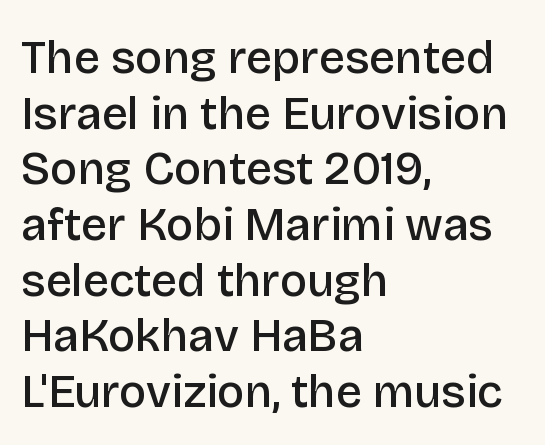
Q: Is the text bold? A: Semi-bold.
Q: Is the text italic (slanted)? A: No, it is upright.
Q: Is the typeface a serif or a sans-serif typeface? A: Sans-serif.
Q: Is the text underlined? A: No.
Q: How is the paragraph aligned? A: Left-aligned.
Q: Is the spacing between letters normal or unusually wide? A: Normal.
Q: Width (condensed, normal, or wide)? A: Normal.
Q: Stroke contrast? A: Low.
Q: x-height? A: Large.
Q: Monospaced? A: No.
